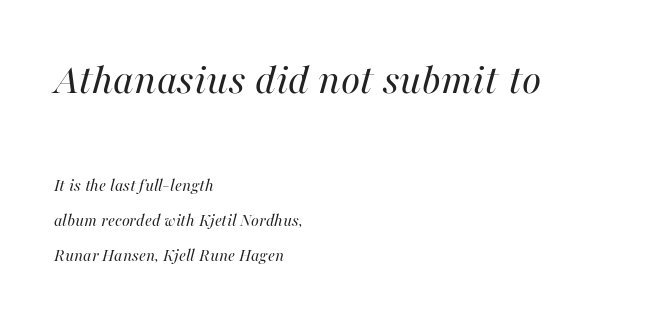
The image shows 44 px regular-weight type, italic (leaning right); set left-aligned, loose line spacing (1.95x), normal letter spacing, not underlined; the first (top) block is 2.44x larger; high stroke contrast and a medium x-height.
